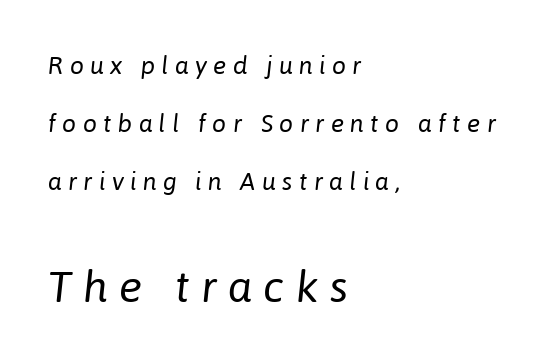
The image shows 44 px regular-weight type, italic (leaning right); set left-aligned, loose line spacing (2.32x), unusually wide letter spacing (+0.25 em), not underlined; the second (bottom) block is 1.76x larger; low stroke contrast and a medium x-height.
